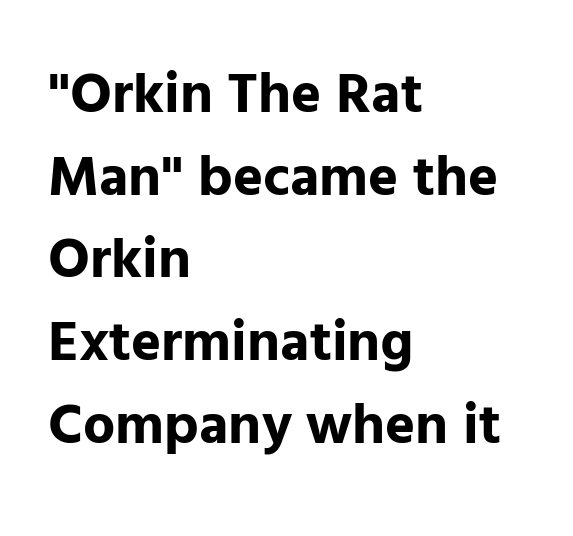
Notice how descenders clear the ascenders below comfortably — that's standard leading. No italicization has been applied; the sample stays upright. The glyphs have the mass of a bold cut. Rule under the text: the space is simply empty. Observe the absence of serifs on each vertical stroke in this sample. The passage shown is typed in a proportional face where columns would drift.
